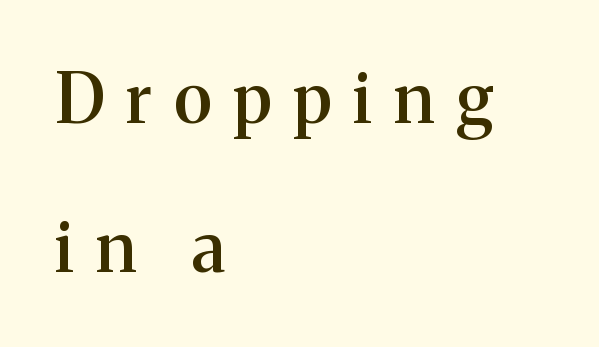
The image shows 69 px semibold serif type, upright; set left-aligned, loose line spacing (2.16x), unusually wide letter spacing (+0.32 em), not underlined; medium stroke contrast and a medium x-height.
